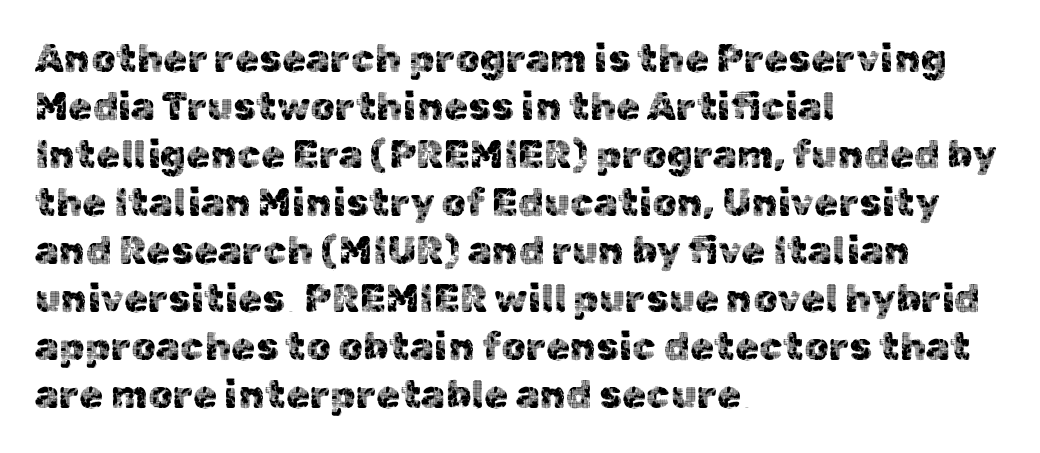
{"serif": "no", "italic": "no", "width": "normal", "x_height": "medium", "monospaced": "no", "underline": "no", "align": "left", "line_spacing_ratio": 1.23, "letter_spacing": "normal", "letter_spacing_em": 0.0, "glyph_px": 39}
